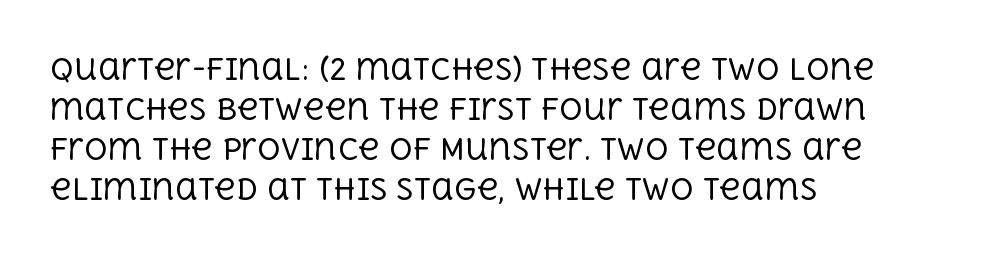
Q: Is the text bold? A: No.
Q: Is the text italic (slanted)? A: No, it is upright.
Q: Is the typeface a serif or a sans-serif typeface? A: Serif.
Q: Is the text underlined? A: No.
Q: How is the paragraph aligned? A: Left-aligned.
Q: Is the spacing between letters normal or unusually wide? A: Normal.
Q: Is the spacing between lines tight, normal or loose? A: Normal.
Q: Width (condensed, normal, or wide)? A: Normal.
Q: x-height? A: Large.
Q: Monospaced? A: No.
